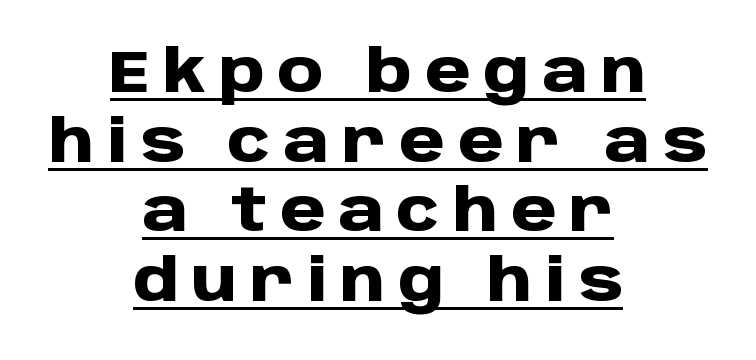
The type is letterspaced generously, with wide tracking. These lines are centered, leaving both edges ragged. Style check: upright. The passage shown is typeset with a sans-serif family.
